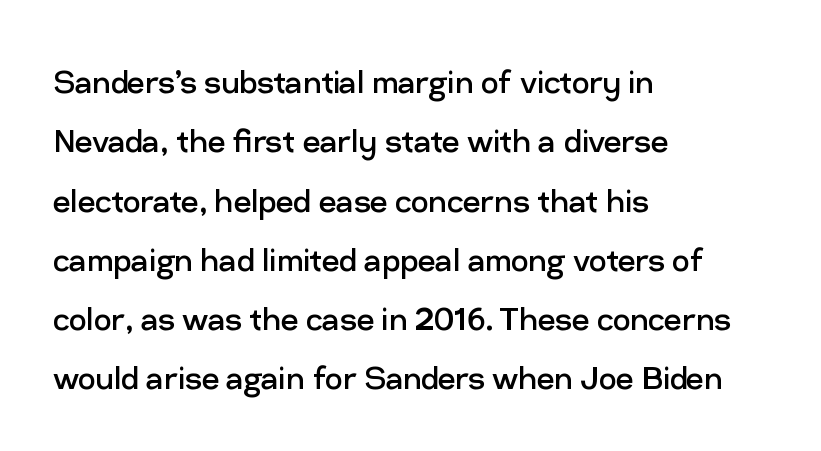
Q: Is the text bold? A: No.
Q: Is the text italic (slanted)? A: No, it is upright.
Q: Is the typeface a serif or a sans-serif typeface? A: Sans-serif.
Q: Is the text underlined? A: No.
Q: How is the paragraph aligned? A: Left-aligned.
Q: Is the spacing between letters normal or unusually wide? A: Normal.
Q: Is the spacing between lines tight, normal or loose? A: Normal.
Q: Width (condensed, normal, or wide)? A: Normal.
Q: Stroke contrast? A: Low.
Q: x-height? A: Medium.
Q: Monospaced? A: No.
